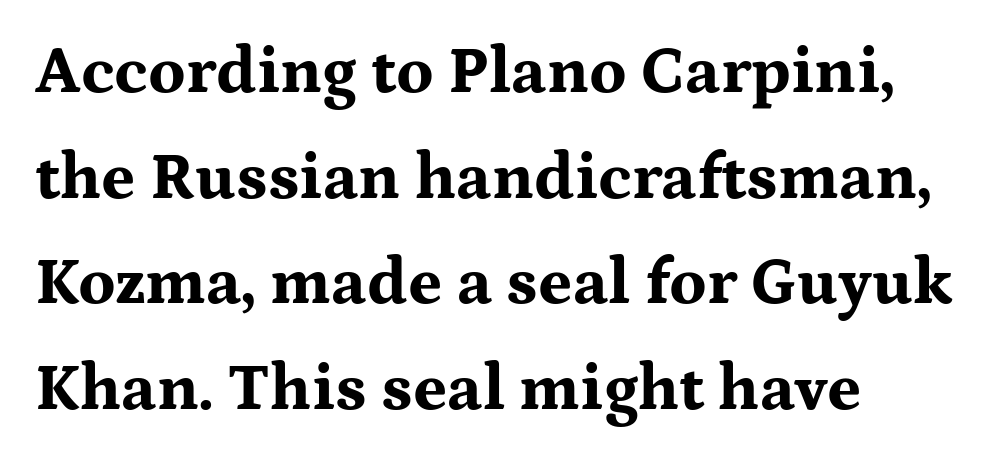
{"serif": "yes", "italic": "no", "bold": "yes", "weight": "bold", "width": "wide", "stroke_contrast": "medium", "x_height": "medium", "monospaced": "no", "underline": "no", "align": "left", "line_spacing": "normal", "line_spacing_ratio": 1.6, "letter_spacing": "normal", "letter_spacing_em": 0.0, "glyph_px": 66}
